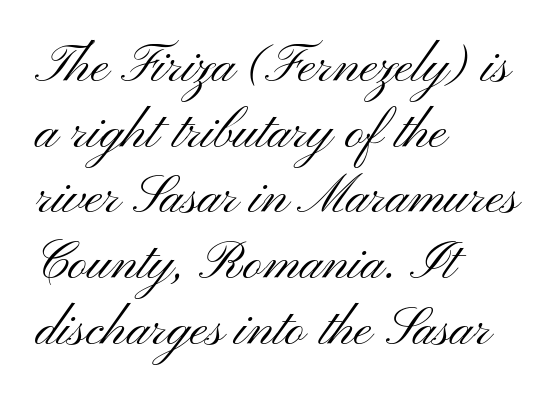
The image shows 53 px light, wide sans-serif type; set left-aligned, line spacing 1.24x, normal letter spacing, not underlined; medium stroke contrast and a small x-height.
